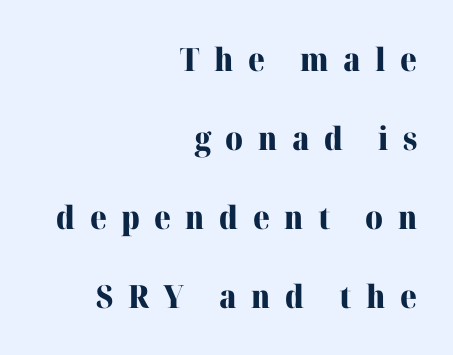
{"serif": "yes", "italic": "no", "bold": "yes", "weight": "heavy", "width": "normal", "stroke_contrast": "high", "x_height": "medium", "monospaced": "no", "underline": "no", "align": "right", "line_spacing": "loose", "line_spacing_ratio": 2.47, "letter_spacing": "wide", "letter_spacing_em": 0.45, "glyph_px": 32}
